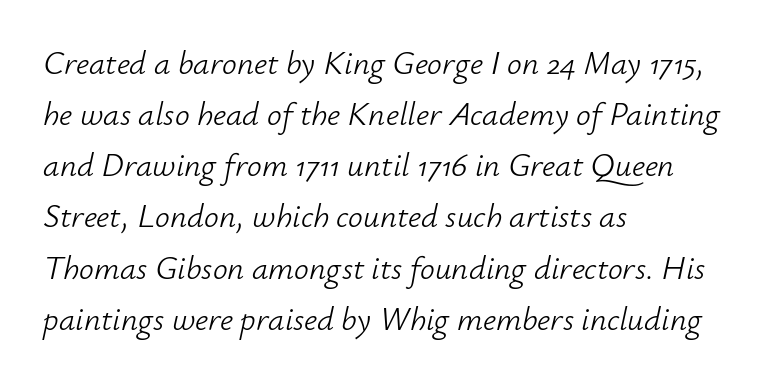
The image shows 33 px light type, italic (leaning right); set left-aligned, normal line spacing (1.55x), normal letter spacing, not underlined; low stroke contrast and a small x-height.
